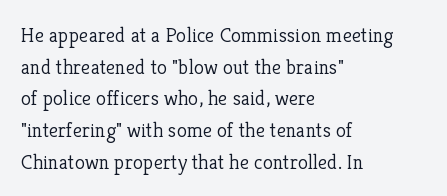
Style check: upright. Leftover space on each line is placed entirely after the last word. The rows are spaced the way most documents space them. The font is comparable to plain body text, perhaps lighter. Honestly, there is no underline to notice here at all. Nobody touched the tracking dial on this one.
